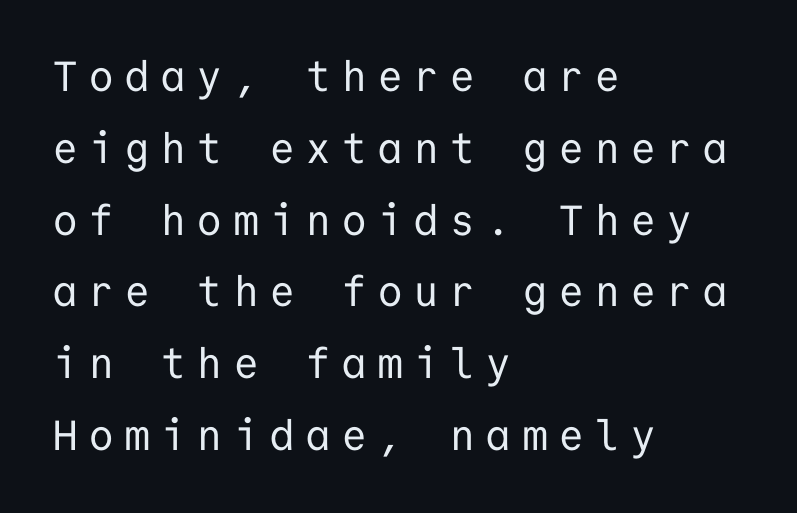
Q: Is the text bold? A: No.
Q: Is the text italic (slanted)? A: No, it is upright.
Q: Is the typeface a serif or a sans-serif typeface? A: Sans-serif.
Q: Is the text underlined? A: No.
Q: How is the paragraph aligned? A: Left-aligned.
Q: Is the spacing between letters normal or unusually wide? A: Unusually wide.
Q: Width (condensed, normal, or wide)? A: Normal.
Q: Stroke contrast? A: Low.
Q: x-height? A: Medium.
Q: Monospaced? A: Yes.
